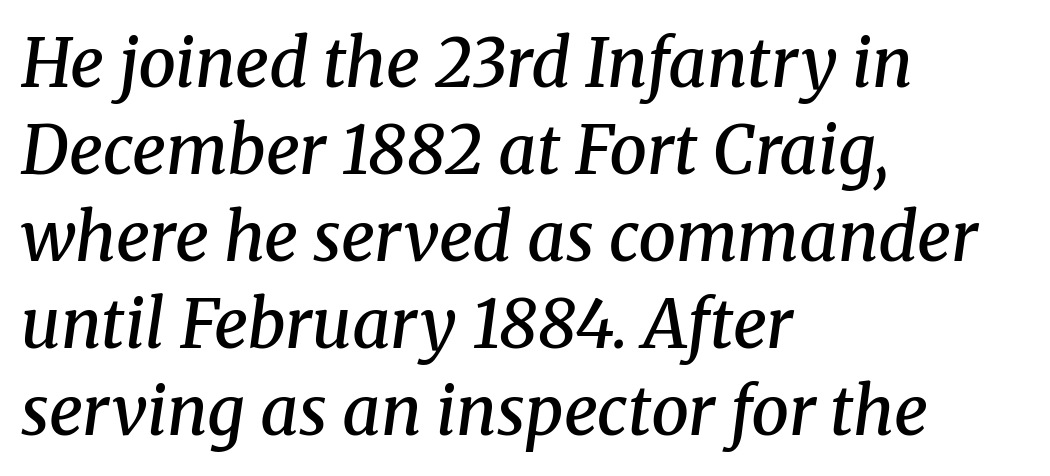
The text block is weighted toward the left margin, trailing off unevenly rightward. Between one letter and the next there's only the usual sliver of space. Quick note: underline off. This sample uses an oblique cut, with every glyph tilted off the vertical. The rendering shows small feet on the letterforms — a serif design.
